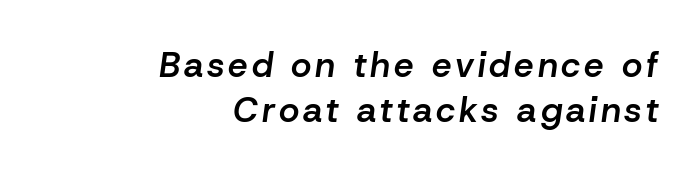
Typeset ragged left — the right edge is the straight one. Summary of weight: moderately heavy, a semibold. Posture: slanted. A bare baseline throughout the passage. Character widths vary here, with narrow letters taking less room than wide ones. Regular leading.
